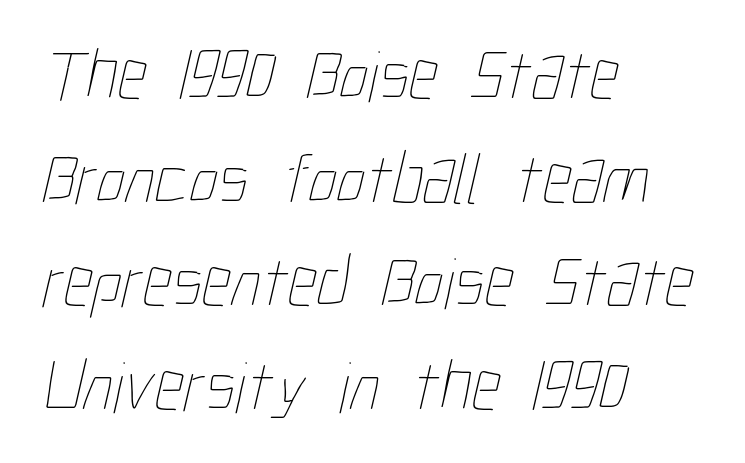
{"bold": "no", "weight": "thin", "width": "condensed", "stroke_contrast": "low", "x_height": "medium", "monospaced": "no", "underline": "no", "align": "left", "line_spacing": "normal", "line_spacing_ratio": 1.42, "letter_spacing": "normal", "letter_spacing_em": 0.0, "glyph_px": 73}
